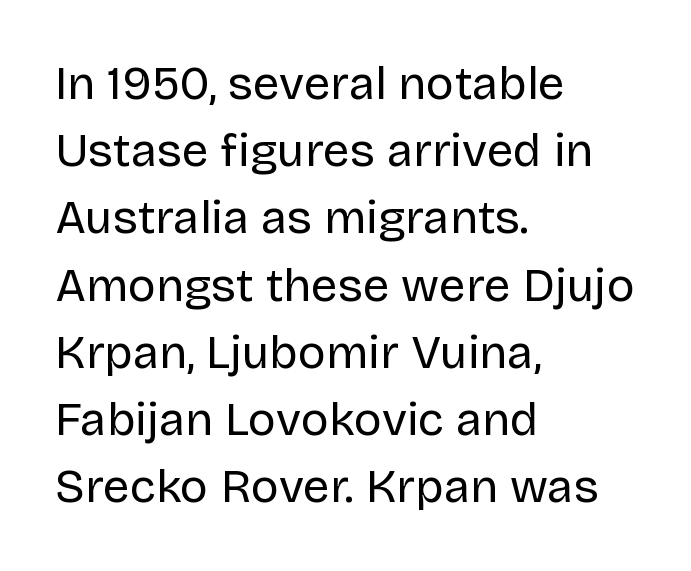
Q: Is the text bold? A: No.
Q: Is the text italic (slanted)? A: No, it is upright.
Q: Is the typeface a serif or a sans-serif typeface? A: Sans-serif.
Q: Is the text underlined? A: No.
Q: How is the paragraph aligned? A: Left-aligned.
Q: Is the spacing between letters normal or unusually wide? A: Normal.
Q: Is the spacing between lines tight, normal or loose? A: Normal.
Q: Width (condensed, normal, or wide)? A: Normal.
Q: Stroke contrast? A: Low.
Q: x-height? A: Large.
Q: Monospaced? A: No.
